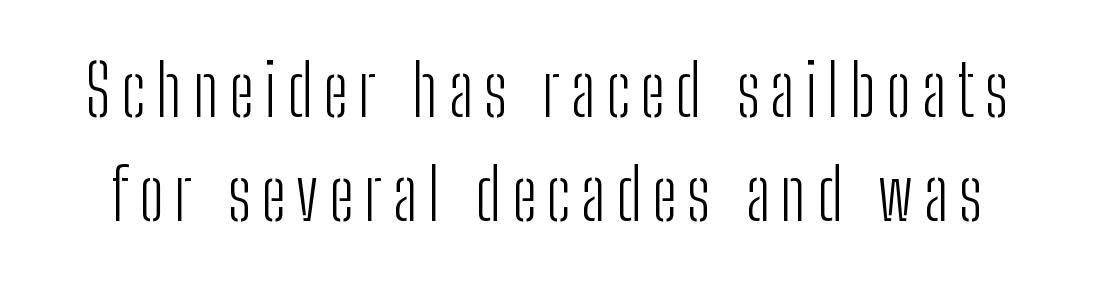
Serifs: no, the terminals of the letterforms are clean. Stems and bowls with no extra thickness — not bold. The type sits square on the baseline with zero lean. The passage shown stacks its lines at a standard gap. Varying glyph widths throughout — classic text-font behaviour.
